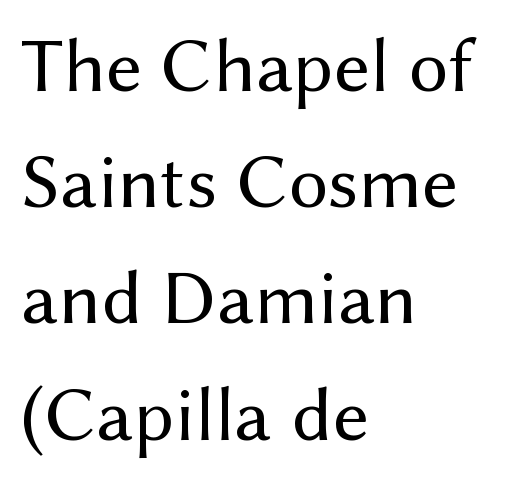
Q: Is the text bold? A: No.
Q: Is the text italic (slanted)? A: No, it is upright.
Q: Is the typeface a serif or a sans-serif typeface? A: Sans-serif.
Q: Is the text underlined? A: No.
Q: How is the paragraph aligned? A: Left-aligned.
Q: Is the spacing between letters normal or unusually wide? A: Normal.
Q: Is the spacing between lines tight, normal or loose? A: Normal.
Q: Width (condensed, normal, or wide)? A: Normal.
Q: Stroke contrast? A: Medium.
Q: x-height? A: Medium.
Q: Monospaced? A: No.
